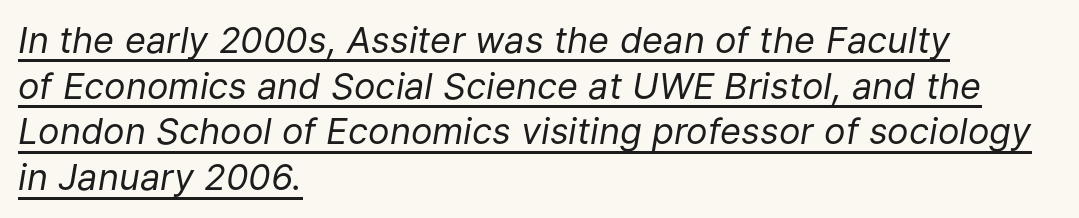
{"italic": "yes", "lean": "right", "slant_degrees": 9, "bold": "no", "weight": "regular", "width": "normal", "stroke_contrast": "low", "x_height": "medium", "monospaced": "no", "underline": "yes", "align": "left", "line_spacing": "normal", "line_spacing_ratio": 1.27, "letter_spacing": "normal", "letter_spacing_em": 0.0, "glyph_px": 36}
